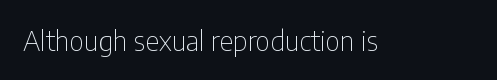
The image shows 27 px text type, upright; set normal letter spacing, not underlined.
